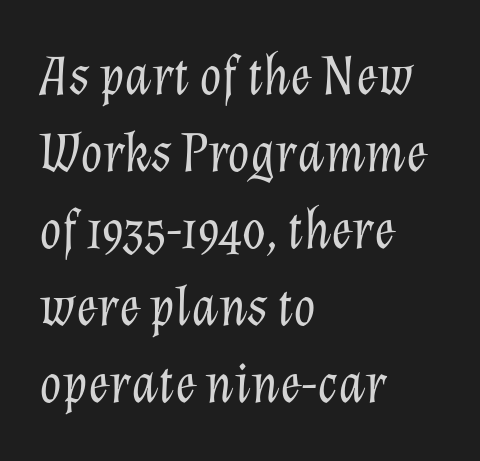
{"italic": "yes", "lean": "right", "slant_degrees": 12, "bold": "no", "weight": "light", "width": "normal", "stroke_contrast": "low", "x_height": "medium", "monospaced": "no", "underline": "no", "align": "left", "line_spacing": "normal", "line_spacing_ratio": 1.35, "letter_spacing": "normal", "letter_spacing_em": 0.0, "glyph_px": 57}
